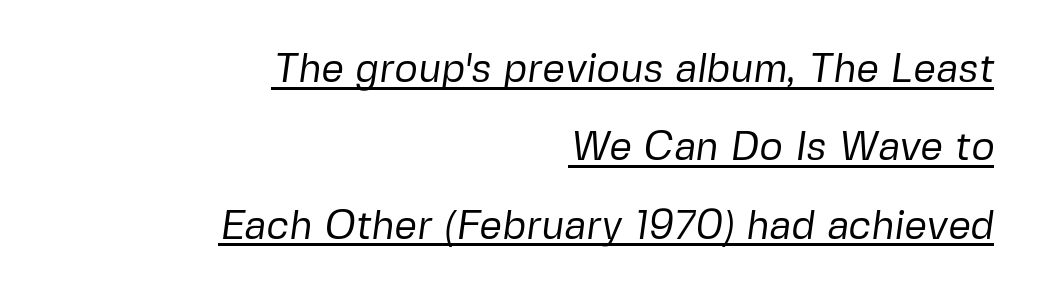
Q: Is the text bold? A: No.
Q: Is the typeface a serif or a sans-serif typeface? A: Sans-serif.
Q: Is the text underlined? A: Yes.
Q: How is the paragraph aligned? A: Right-aligned.
Q: Is the spacing between letters normal or unusually wide? A: Normal.
Q: Is the spacing between lines tight, normal or loose? A: Loose.
Q: Width (condensed, normal, or wide)? A: Normal.
Q: Stroke contrast? A: Low.
Q: x-height? A: Medium.
Q: Monospaced? A: No.
